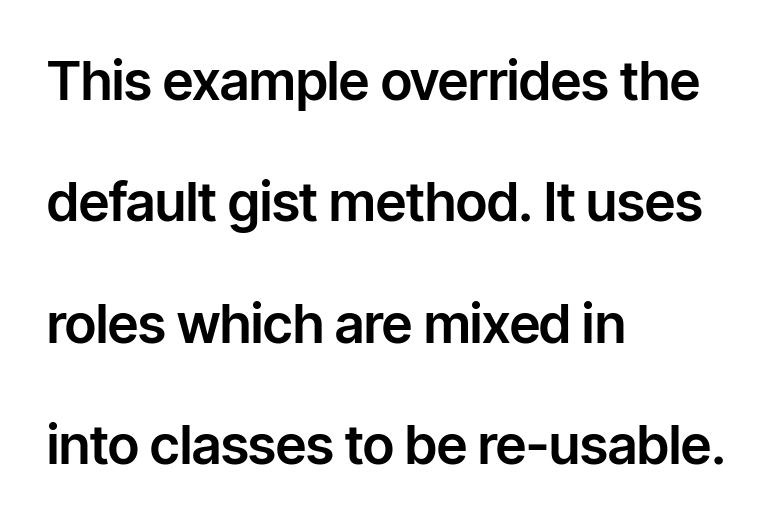
Honestly, the letter spacing is just normal — you wouldn't notice it. Do the characters align in a grid? No, the font is proportional. Italic: no, the glyphs are upright roman. Type style note: lacks serifs.
